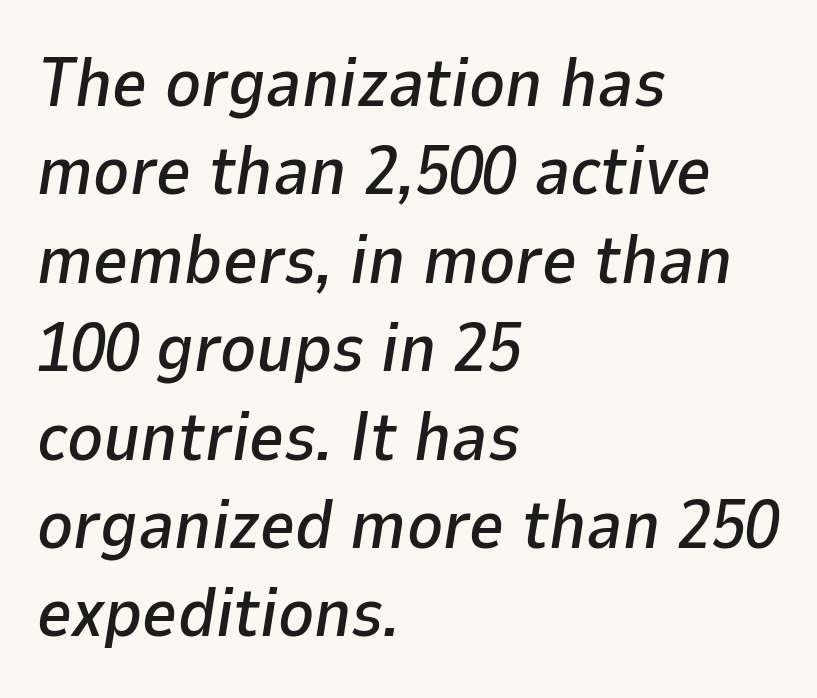
Q: Is the text italic (slanted)? A: Yes, it leans right by about 9 degrees.
Q: Is the text underlined? A: No.
Q: How is the paragraph aligned? A: Left-aligned.
Q: Is the spacing between letters normal or unusually wide? A: Normal.
Q: Is the spacing between lines tight, normal or loose? A: Normal.
Q: Width (condensed, normal, or wide)? A: Normal.
Q: Stroke contrast? A: Low.
Q: x-height? A: Medium.
Q: Monospaced? A: No.
